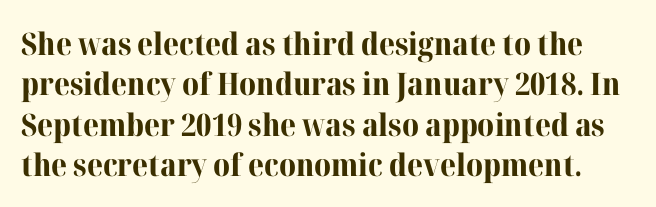
The face used here is seriffed, in the tradition of book romans. Emphasis by weight is at full strength: bold. The rendering uses natural spacing where letterforms have individual widths. This is the regular roman posture of the typeface. These lines keep a tight, regular rhythm from letter to letter.
